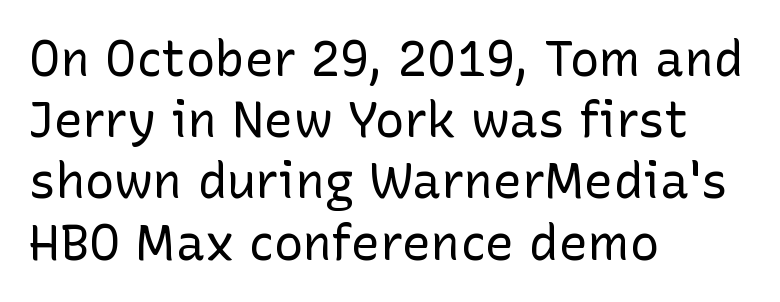
{"serif": "no", "italic": "no", "bold": "no", "weight": "regular", "width": "normal", "stroke_contrast": "low", "x_height": "medium", "monospaced": "no", "underline": "no", "align": "left", "line_spacing": "normal", "line_spacing_ratio": 1.25, "letter_spacing": "normal", "letter_spacing_em": 0.0, "glyph_px": 49}
